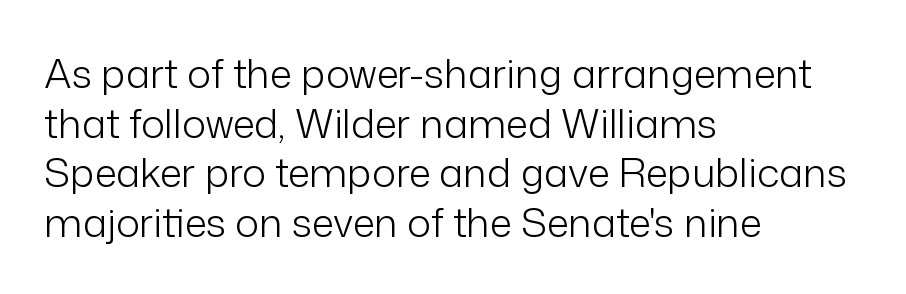
Heaviness? Minimal to ordinary, like unemphasized prose. Glyph-to-glyph distance matches everyday printed text. Quick note: underline off. Spacing verdict: proportional, widths tailored to each character. Each line starts at the same left margin while the right side varies. Check where the strokes stop: nothing finishes them off — pure sans.
